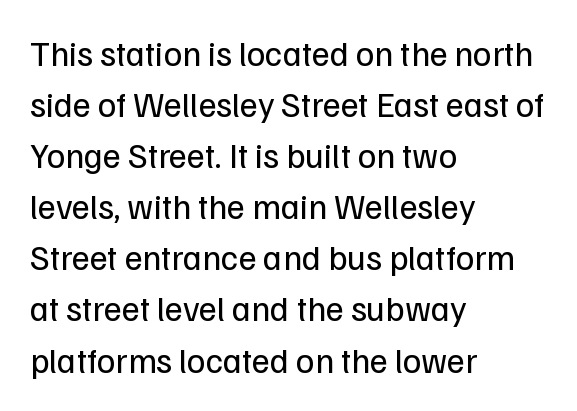
Q: Is the text bold? A: No.
Q: Is the text italic (slanted)? A: No, it is upright.
Q: Is the typeface a serif or a sans-serif typeface? A: Sans-serif.
Q: Is the text underlined? A: No.
Q: How is the paragraph aligned? A: Left-aligned.
Q: Is the spacing between letters normal or unusually wide? A: Normal.
Q: Is the spacing between lines tight, normal or loose? A: Normal.
Q: Width (condensed, normal, or wide)? A: Normal.
Q: Stroke contrast? A: Low.
Q: x-height? A: Medium.
Q: Monospaced? A: No.
